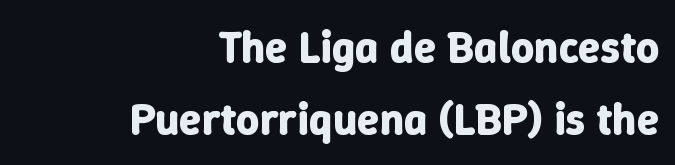
Typesetter's note: full bold, strokes at maximum text heaviness. The letters advance in unequal steps, a hallmark of proportional type. The lines sit at an ordinary, default distance from one another. Type without underlining. A student would call this right alignment; a typographer would say flush right, rag left. Rendered with straight, roman letterforms.
